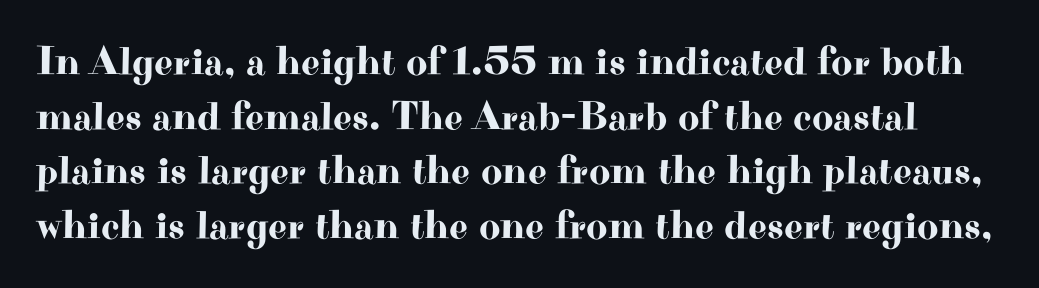
{"serif": "yes", "italic": "no", "width": "wide", "stroke_contrast": "high", "x_height": "small", "monospaced": "no", "underline": "no", "line_spacing": "normal", "line_spacing_ratio": 1.33, "letter_spacing": "normal", "letter_spacing_em": 0.0, "glyph_px": 41}
